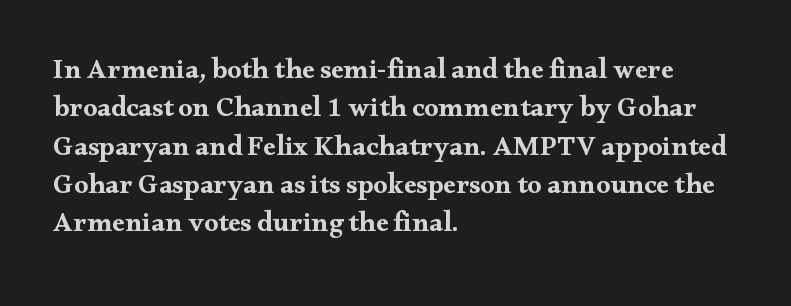
{"serif": "yes", "italic": "no", "bold": "yes", "weight": "bold", "width": "wide", "stroke_contrast": "medium", "x_height": "small", "monospaced": "no", "underline": "no", "align": "left", "line_spacing": "normal", "line_spacing_ratio": 1.37, "letter_spacing": "normal", "letter_spacing_em": 0.0, "glyph_px": 28}
